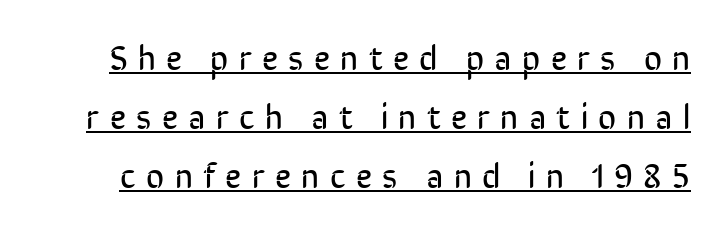
{"serif": "no", "italic": "no", "bold": "no", "weight": "regular", "width": "condensed", "stroke_contrast": "low", "x_height": "medium", "monospaced": "no", "underline": "yes", "line_spacing": "normal", "line_spacing_ratio": 1.68, "letter_spacing": "wide", "letter_spacing_em": 0.3, "glyph_px": 35}
